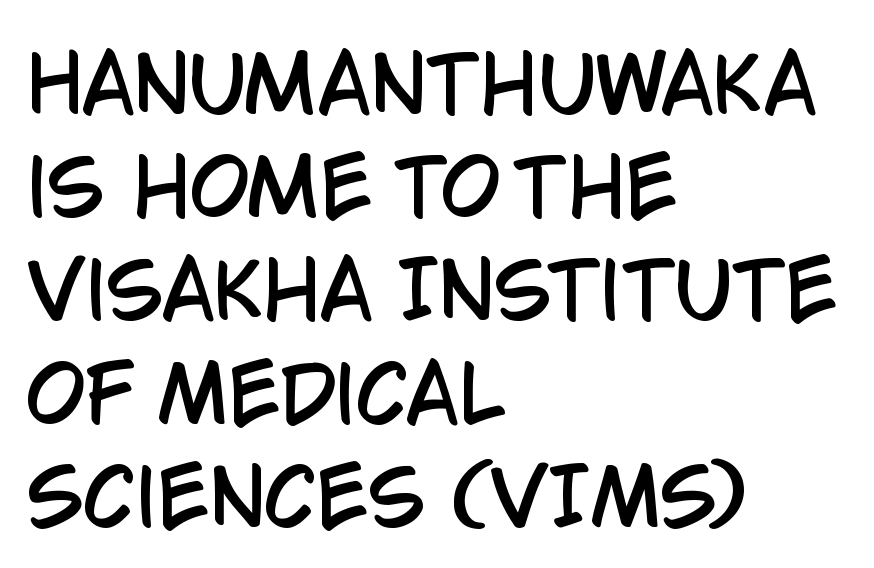
The image shows 77 px condensed sans-serif type, upright; set left-aligned, normal line spacing (1.34x), normal letter spacing, not underlined; low stroke contrast and a large x-height.
